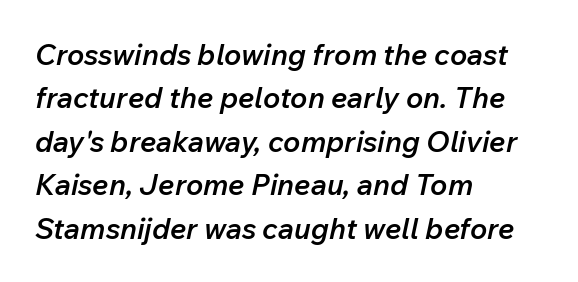
Q: Is the text bold? A: Semi-bold.
Q: Is the text italic (slanted)? A: Yes, it leans right by about 12 degrees.
Q: Is the text underlined? A: No.
Q: How is the paragraph aligned? A: Left-aligned.
Q: Is the spacing between letters normal or unusually wide? A: Normal.
Q: Is the spacing between lines tight, normal or loose? A: Normal.
Q: Width (condensed, normal, or wide)? A: Normal.
Q: Stroke contrast? A: Low.
Q: x-height? A: Medium.
Q: Monospaced? A: No.
